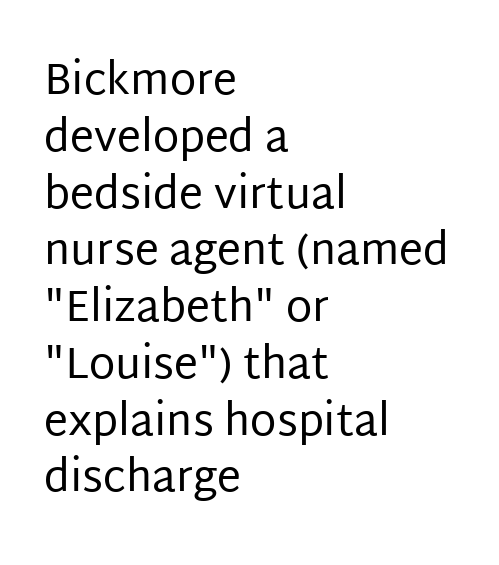
{"serif": "no", "italic": "no", "bold": "no", "weight": "regular", "width": "normal", "stroke_contrast": "low", "x_height": "large", "monospaced": "no", "underline": "no", "align": "left", "line_spacing": "normal", "line_spacing_ratio": 1.32, "letter_spacing": "normal", "letter_spacing_em": 0.0, "glyph_px": 43}
